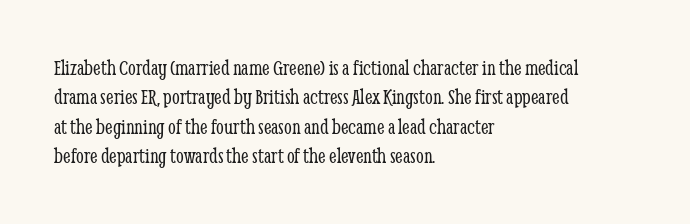
Bare-footed words on every line. Every stem runs plumb, perpendicular to the baseline. The typesetting does not lean heavy: it is not bold. Tracking value appears to be zero — textbook default spacing. The vertical gap from one line to the next is medium.
